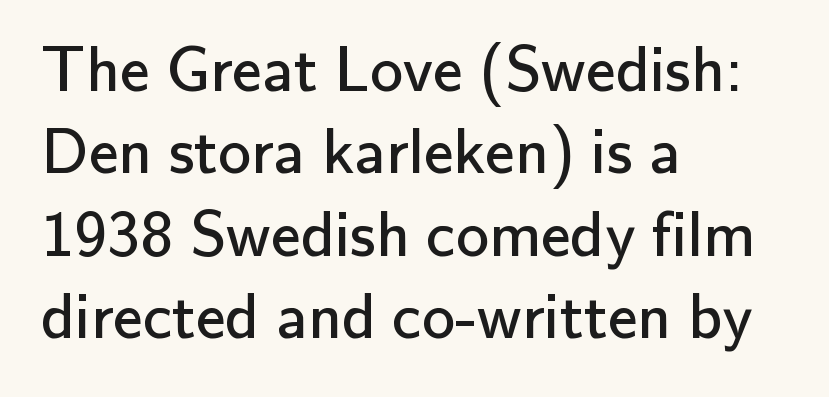
The image shows 66 px regular-weight sans-serif type, upright; set left-aligned, normal line spacing (1.25x), normal letter spacing, not underlined; low stroke contrast and a small x-height.
